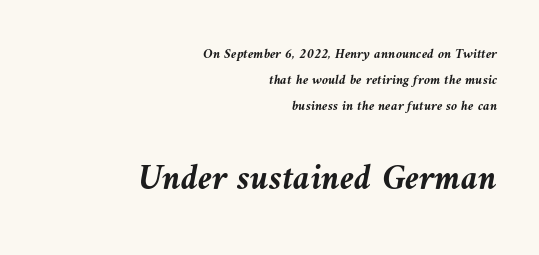
{"italic": "yes", "lean": "left", "slant_degrees": 10, "bold": "yes", "weight": "semibold", "width": "normal", "stroke_contrast": "medium", "x_height": "medium", "monospaced": "no", "underline": "no", "align": "right", "line_spacing_ratio": 1.84, "letter_spacing": "normal", "letter_spacing_em": 0.0, "larger_block": "second", "size_ratio": 2.57, "glyph_px": 36}
